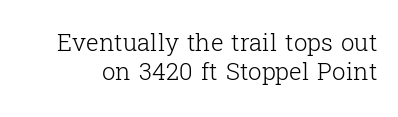
The image shows 24 px text type, upright; set line spacing 1.21x, normal letter spacing, not underlined.
